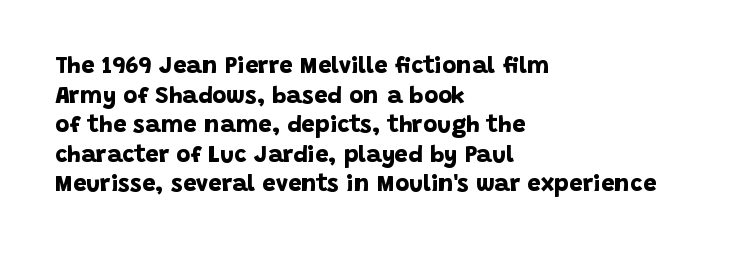
The image shows 24 px bold type; set left-aligned, line spacing 1.23x, normal letter spacing, not underlined.
